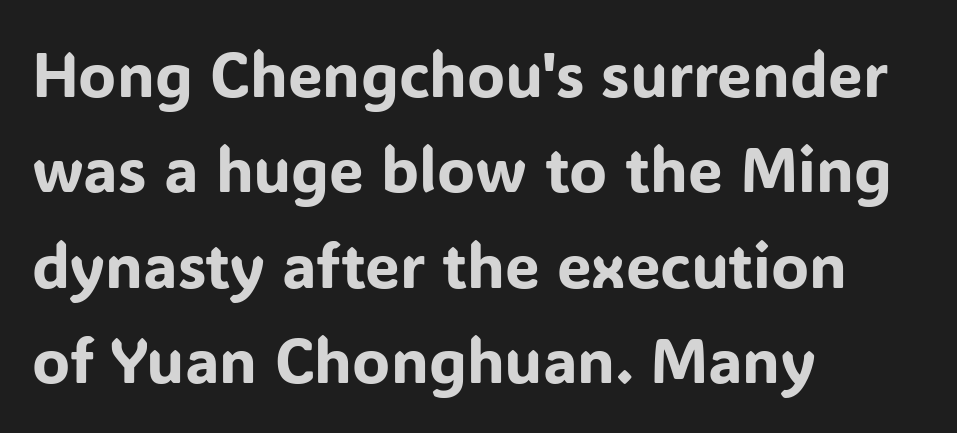
The image shows 62 px sans-serif type, upright; set left-aligned, normal line spacing (1.54x), normal letter spacing, not underlined; low stroke contrast and a medium x-height.
